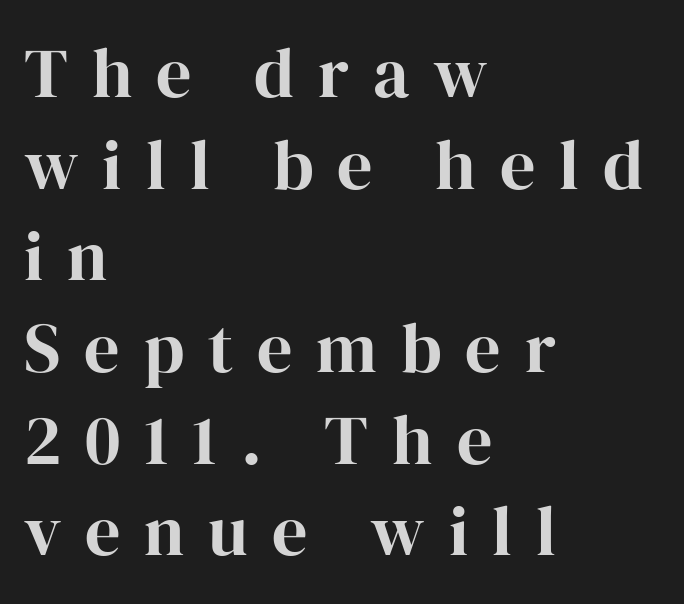
The image shows 70 px serif type, upright; set left-aligned, normal line spacing (1.31x), unusually wide letter spacing (+0.34 em), not underlined; high stroke contrast and a medium x-height.
